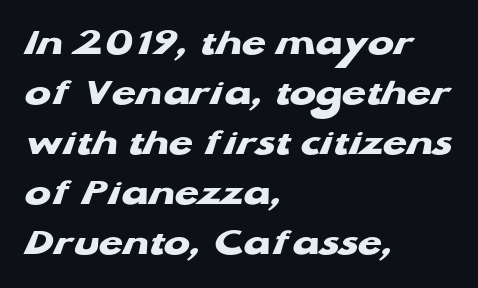
Q: Is the text bold? A: Yes.
Q: Is the typeface a serif or a sans-serif typeface? A: Sans-serif.
Q: Is the text underlined? A: No.
Q: How is the paragraph aligned? A: Left-aligned.
Q: Is the spacing between letters normal or unusually wide? A: Normal.
Q: Is the spacing between lines tight, normal or loose? A: Normal.
Q: Width (condensed, normal, or wide)? A: Wide.
Q: Stroke contrast? A: Low.
Q: x-height? A: Medium.
Q: Monospaced? A: No.
